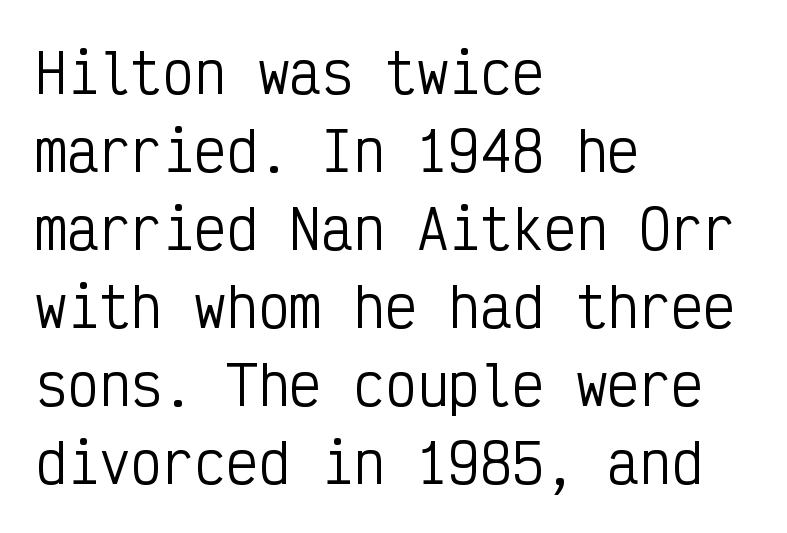
{"serif": "no", "italic": "no", "bold": "no", "weight": "regular", "width": "condensed", "stroke_contrast": "low", "x_height": "medium", "monospaced": "yes", "underline": "no", "align": "left", "line_spacing": "normal", "line_spacing_ratio": 1.47, "letter_spacing": "normal", "letter_spacing_em": 0.0, "glyph_px": 53}
